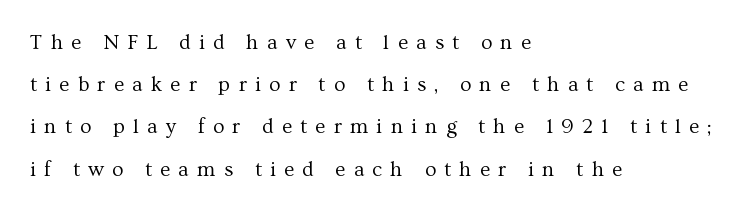
The image shows 21 px text type, upright; set left-aligned, loose line spacing (2.01x), unusually wide letter spacing (+0.39 em), not underlined.
